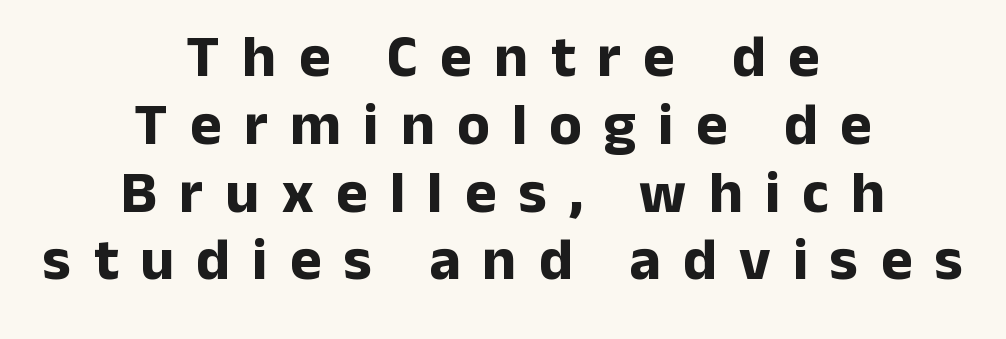
Quick note: not italic, upright. To sum up the face: it is a sans, with no serifs. Look at the tracking — it's clearly loosened, letters drifting apart. Any mark beneath the type? The region is blank.
